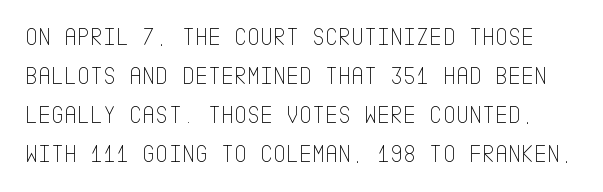
Q: Is the text bold? A: No.
Q: Is the text italic (slanted)? A: No, it is upright.
Q: Is the text underlined? A: No.
Q: Is the spacing between letters normal or unusually wide? A: Normal.
Q: Is the spacing between lines tight, normal or loose? A: Normal.
